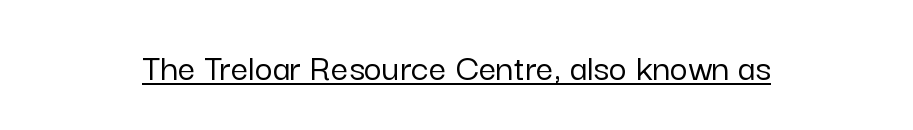
The image shows 39 px sans-serif type, upright; set normal letter spacing, underlined; low stroke contrast and a medium x-height.
